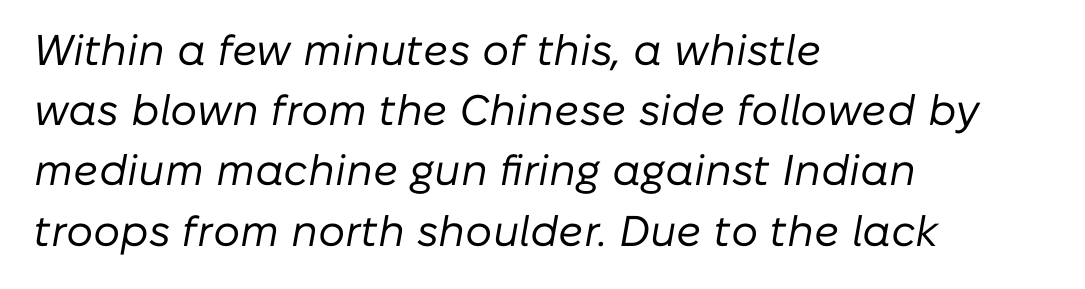
The image shows 43 px regular-weight type, italic (leaning right); set left-aligned, normal line spacing (1.4x), normal letter spacing, not underlined; low stroke contrast and a medium x-height.
